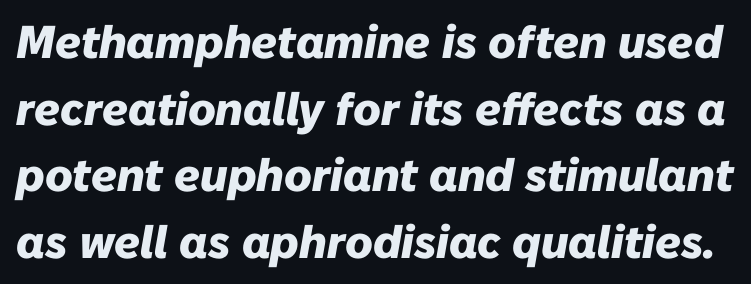
{"italic": "yes", "lean": "right", "slant_degrees": 10, "bold": "yes", "weight": "heavy", "width": "normal", "stroke_contrast": "low", "x_height": "medium", "monospaced": "no", "underline": "no", "line_spacing": "normal", "line_spacing_ratio": 1.45, "letter_spacing": "normal", "letter_spacing_em": 0.0, "glyph_px": 46}
